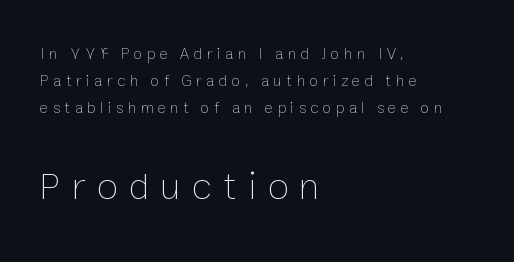
Decoration check: the copy has no underline. These lines are set flush left with a ragged right edge. Spacing between characters has been opened up far beyond the box default. A typesetter would mark this as roman, not italic.
